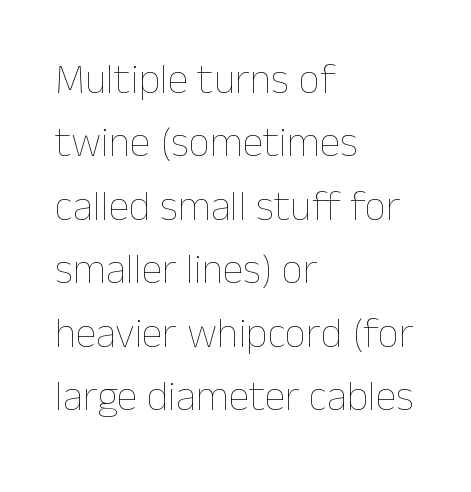
Q: Is the text bold? A: No.
Q: Is the text italic (slanted)? A: No, it is upright.
Q: Is the text underlined? A: No.
Q: How is the paragraph aligned? A: Left-aligned.
Q: Is the spacing between letters normal or unusually wide? A: Normal.
Q: Is the spacing between lines tight, normal or loose? A: Normal.
Q: Width (condensed, normal, or wide)? A: Normal.
Q: Stroke contrast? A: Low.
Q: x-height? A: Medium.
Q: Monospaced? A: No.
